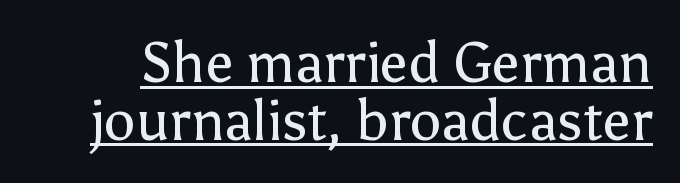
The image shows 56 px regular-weight sans-serif type, upright; set tight line spacing (1.03x), normal letter spacing, underlined; low stroke contrast and a medium x-height.
